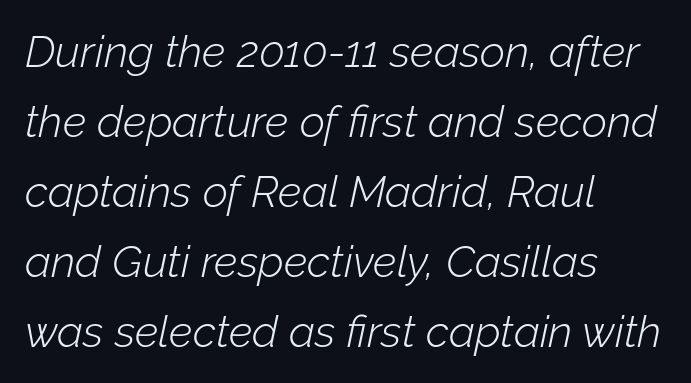
The face looks like a standard text weight, possibly lighter. In terms of leading, this rendering sits right in the middle. Rule under the text: the space is simply empty. In terms of letterspacing, this is plain default setting.
